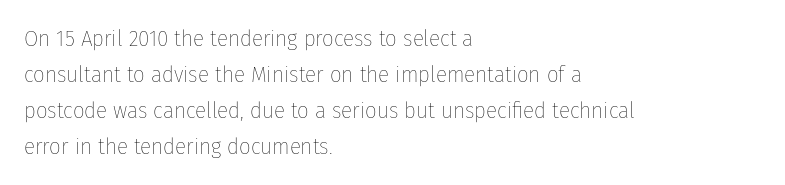
Q: Is the text bold? A: No.
Q: Is the text italic (slanted)? A: No, it is upright.
Q: Is the text underlined? A: No.
Q: How is the paragraph aligned? A: Left-aligned.
Q: Is the spacing between letters normal or unusually wide? A: Normal.
Q: Is the spacing between lines tight, normal or loose? A: Normal.
